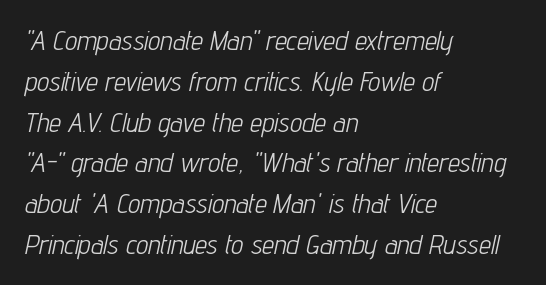
The image shows 27 px text type, italic (leaning right); set left-aligned, normal line spacing (1.51x), normal letter spacing, not underlined.
